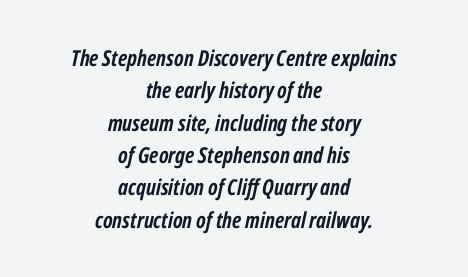
{"italic": "yes", "lean": "right", "slant_degrees": 12, "bold": "yes", "underline": "no", "align": "center", "line_spacing": "normal", "line_spacing_ratio": 1.47, "letter_spacing": "normal", "letter_spacing_em": 0.0, "glyph_px": 22}
